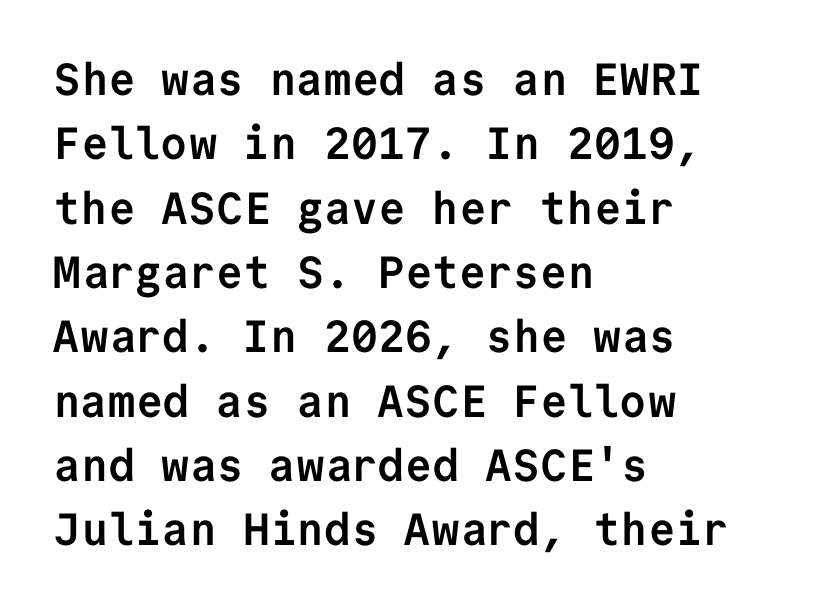
The image shows 45 px semibold sans-serif type, upright, monospaced; set left-aligned, normal line spacing (1.43x), normal letter spacing, not underlined; low stroke contrast and a medium x-height.
